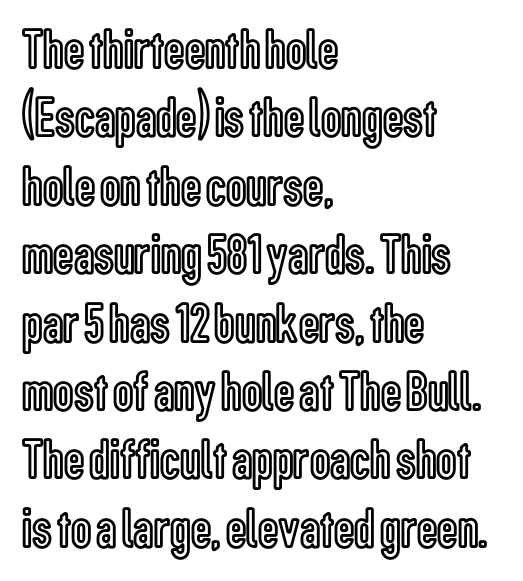
The image shows 57 px condensed type, upright; set left-aligned, line spacing 1.2x, normal letter spacing, not underlined; a medium x-height.
